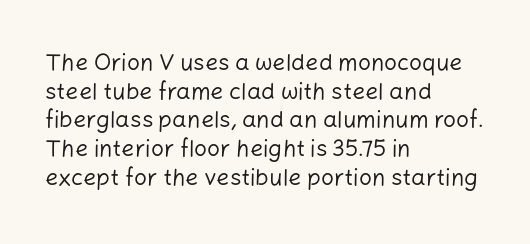
The lines sit at an ordinary, default distance from one another. The text block is weighted toward the left margin, trailing off unevenly rightward. Tracking value appears to be zero — textbook default spacing. Has an underline been added? It has not. Stroke mass is kept to a normal reading level or below.
